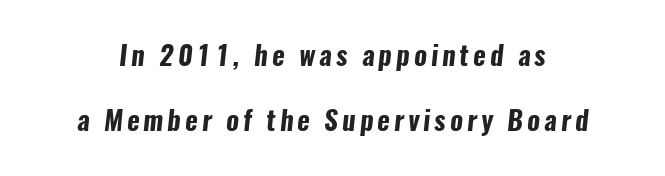
Underlining? Definitely not there. I'd describe the lettering as bold — thick and assertive. What's the leading like? Stretched, with rows far apart.
